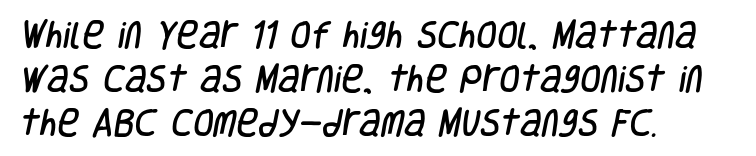
Does the copy run flush right? No — it runs flush left. Anything drawn beneath the words? Only blank space. In terms of letterspacing, this is plain default setting. These lines are rendered in a variable-pitch font. Normally led — the rows are evenly, conventionally spaced. This is sans-serif lettering, the kind often seen on screens and signage.
